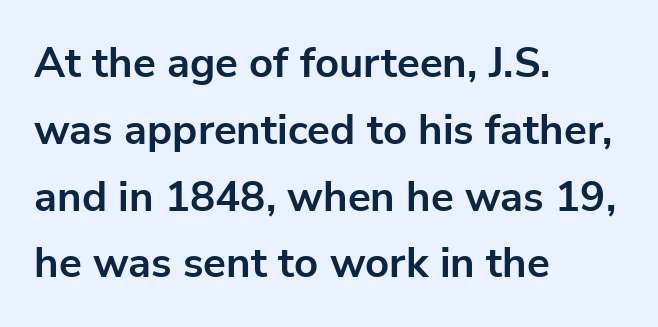
Weight: bold. Clear beneath every line of the passage. Rows of type keep a routine distance in the vertical direction. If you drew a line through each stem, it would be perfectly vertical. Each word holds together tightly as a unit, with standard inter-letter gaps.
